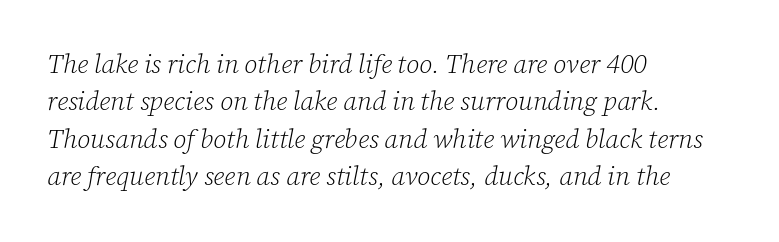
The image shows 26 px text type, italic (leaning right); set left-aligned, normal line spacing (1.44x), normal letter spacing, not underlined.
